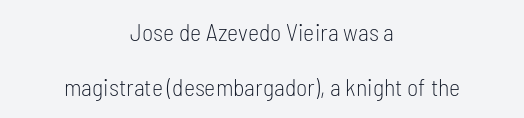
Regarding leading, the lines here are spaced well apart. The paragraph has two soft edges and a firm central axis. The characters are drawn with everyday or finer stroke widths. You can tell it's not italic because the verticals are truly vertical. Caption: standard tracking, unaltered.
